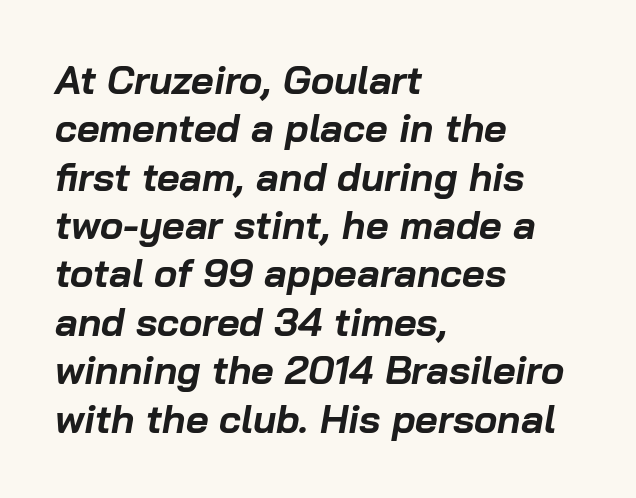
{"italic": "yes", "lean": "right", "slant_degrees": 10, "bold": "yes", "weight": "bold", "width": "normal", "stroke_contrast": "low", "x_height": "medium", "monospaced": "no", "underline": "no", "align": "left", "line_spacing_ratio": 1.24, "letter_spacing": "normal", "letter_spacing_em": 0.0, "glyph_px": 39}
